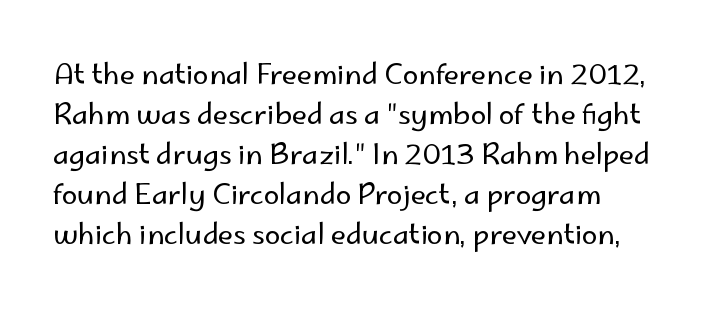
Q: Is the text bold? A: No.
Q: Is the text italic (slanted)? A: No, it is upright.
Q: Is the typeface a serif or a sans-serif typeface? A: Sans-serif.
Q: Is the text underlined? A: No.
Q: How is the paragraph aligned? A: Left-aligned.
Q: Is the spacing between letters normal or unusually wide? A: Normal.
Q: Is the spacing between lines tight, normal or loose? A: Normal.
Q: Width (condensed, normal, or wide)? A: Normal.
Q: Stroke contrast? A: Low.
Q: x-height? A: Small.
Q: Monospaced? A: No.
